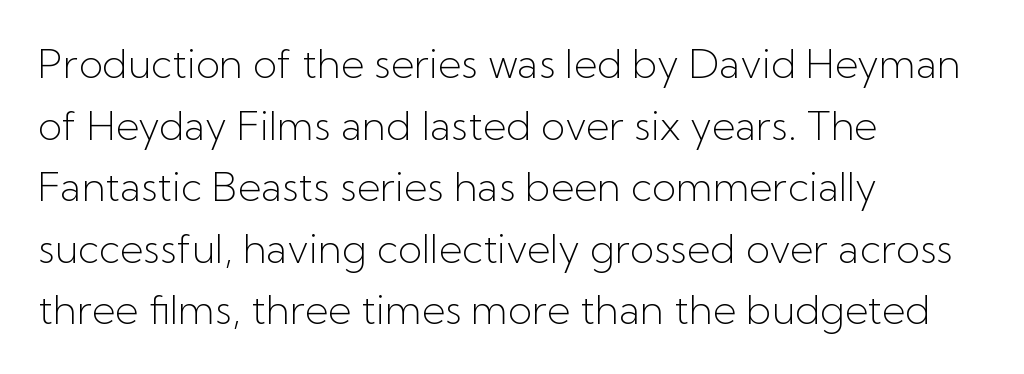
{"serif": "no", "italic": "no", "bold": "no", "weight": "light", "width": "normal", "stroke_contrast": "low", "x_height": "medium", "monospaced": "no", "underline": "no", "align": "left", "line_spacing": "normal", "line_spacing_ratio": 1.54, "letter_spacing": "normal", "letter_spacing_em": 0.0, "glyph_px": 40}
